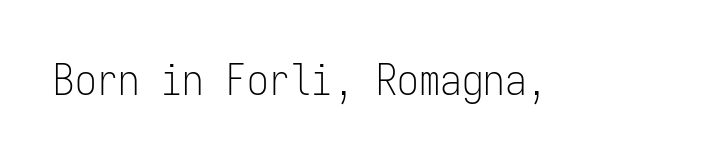
Q: Is the text bold? A: No.
Q: Is the text italic (slanted)? A: No, it is upright.
Q: Is the typeface a serif or a sans-serif typeface? A: Sans-serif.
Q: Is the text underlined? A: No.
Q: Is the spacing between letters normal or unusually wide? A: Normal.
Q: Width (condensed, normal, or wide)? A: Condensed.
Q: Stroke contrast? A: Low.
Q: x-height? A: Medium.
Q: Monospaced? A: Yes.
